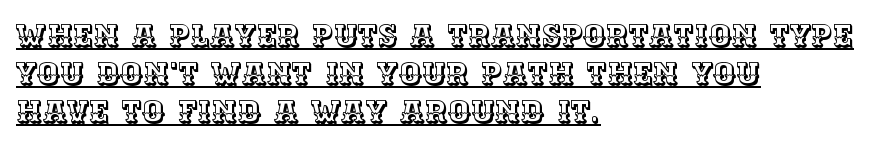
Q: Is the text italic (slanted)? A: No, it is upright.
Q: Is the text underlined? A: Yes.
Q: How is the paragraph aligned? A: Left-aligned.
Q: Is the spacing between letters normal or unusually wide? A: Normal.
Q: Width (condensed, normal, or wide)? A: Normal.
Q: x-height? A: Large.
Q: Monospaced? A: No.
